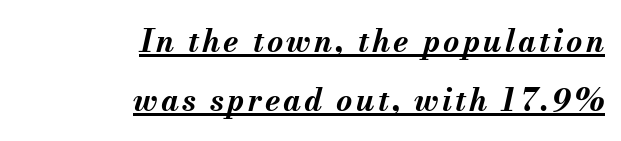
{"italic": "yes", "lean": "right", "slant_degrees": 13, "bold": "yes", "weight": "bold", "width": "normal", "stroke_contrast": "medium", "x_height": "small", "monospaced": "no", "underline": "yes", "align": "right", "line_spacing": "loose", "line_spacing_ratio": 1.9, "glyph_px": 31}
